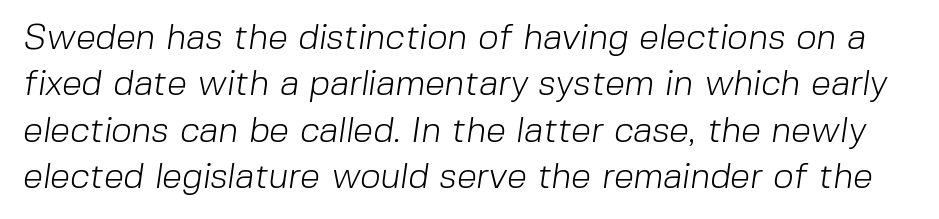
{"serif": "no", "bold": "no", "weight": "light", "width": "normal", "stroke_contrast": "low", "x_height": "medium", "monospaced": "no", "underline": "no", "line_spacing": "normal", "line_spacing_ratio": 1.29, "letter_spacing": "normal", "letter_spacing_em": 0.0, "glyph_px": 36}
